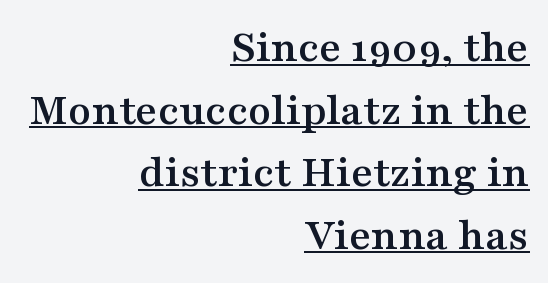
{"serif": "yes", "italic": "no", "width": "wide", "stroke_contrast": "medium", "x_height": "medium", "monospaced": "no", "underline": "yes", "align": "right", "line_spacing": "normal", "line_spacing_ratio": 1.33, "letter_spacing": "normal", "letter_spacing_em": 0.0, "glyph_px": 47}
